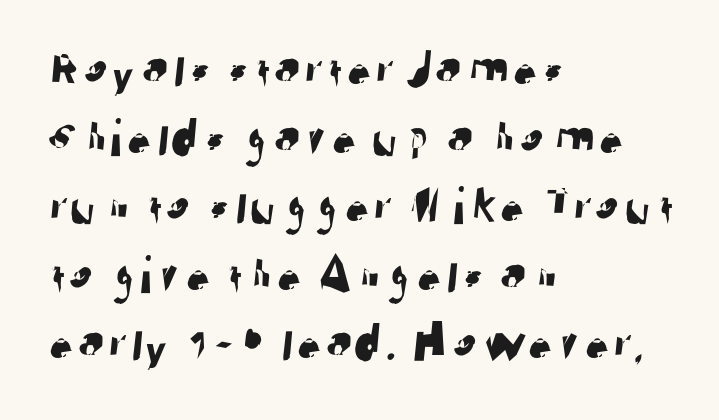
The image shows 54 px sans-serif type; set left-aligned, normal line spacing (1.27x), normal letter spacing, not underlined; low stroke contrast and a medium x-height.
